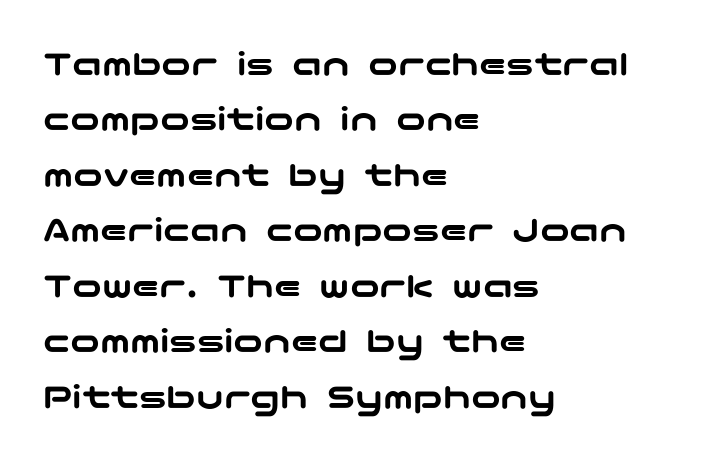
Q: Is the text italic (slanted)? A: No, it is upright.
Q: Is the typeface a serif or a sans-serif typeface? A: Sans-serif.
Q: Is the text underlined? A: No.
Q: How is the paragraph aligned? A: Left-aligned.
Q: Is the spacing between letters normal or unusually wide? A: Normal.
Q: Is the spacing between lines tight, normal or loose? A: Normal.
Q: Width (condensed, normal, or wide)? A: Wide.
Q: Stroke contrast? A: Low.
Q: x-height? A: Medium.
